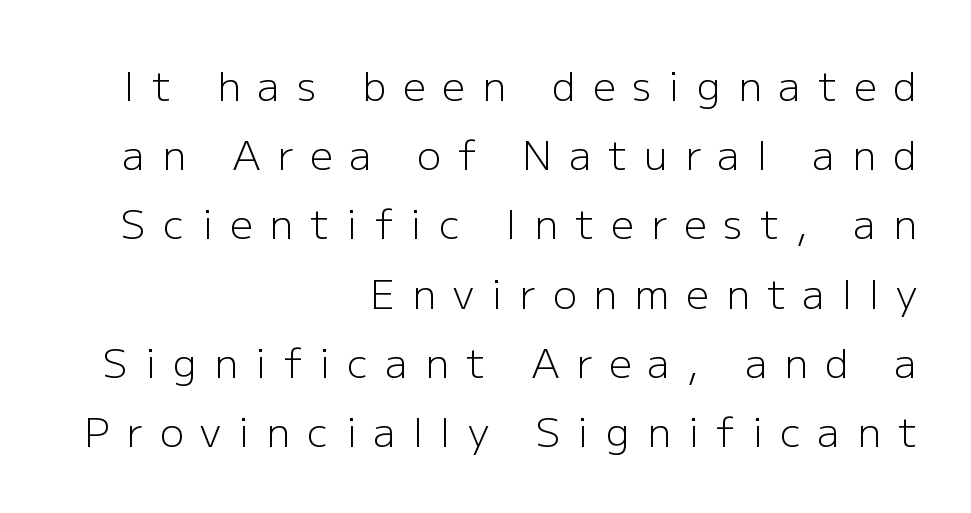
Font category for this specimen: sans-serif. Lines of text with bare space underneath. Posture: straight, roman, zero tilt. Proportional: the letters do not fall into vertical columns. Short and long lines alike share a common ending point at right. Summary of weight: not heavy and not bold.
